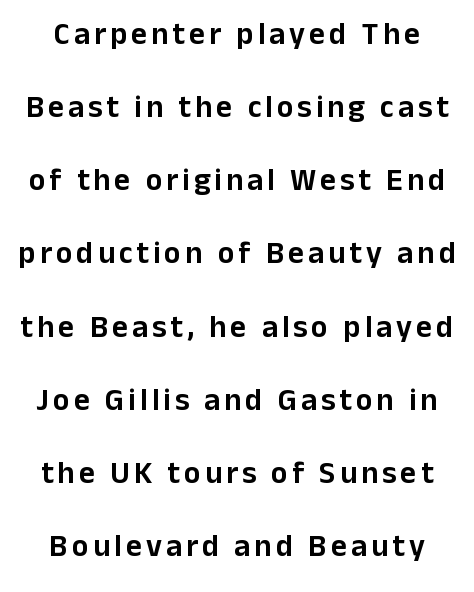
The image shows 31 px sans-serif type, upright; set centered, loose line spacing (2.36x), not underlined; low stroke contrast and a medium x-height.
